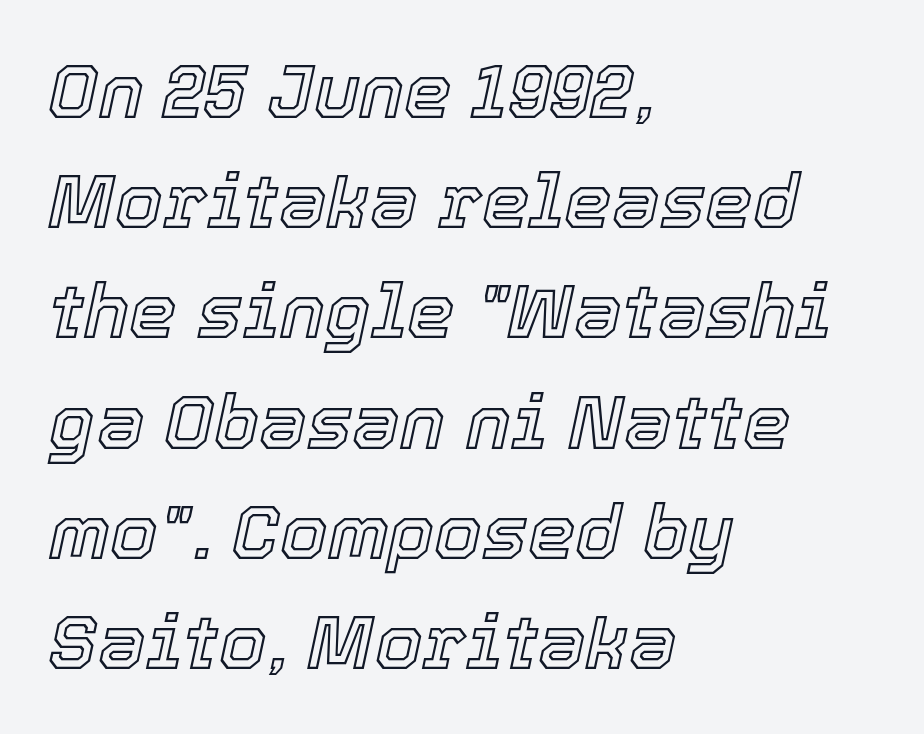
Standard letterfit; no display-style spreading of the glyphs. Descenders are the only things crossing below the line. These lines were composed using italics. Horizontal bands of white between lines are of average thickness. Varying glyph widths throughout — classic text-font behaviour. Compared with a centered layout, this one pins lines to the left instead.
